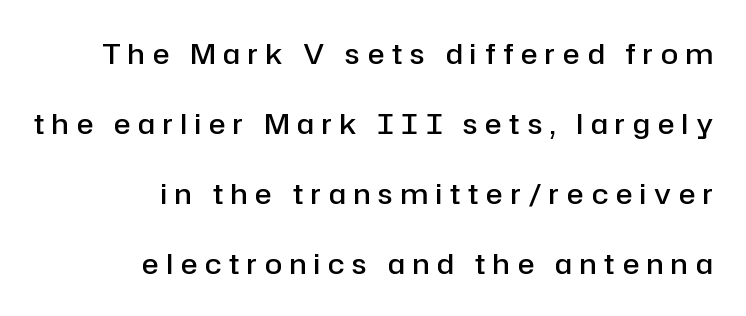
{"serif": "no", "italic": "no", "bold": "semi", "weight": "semibold", "width": "normal", "stroke_contrast": "low", "x_height": "medium", "monospaced": "no", "underline": "no", "align": "right", "line_spacing": "loose", "line_spacing_ratio": 2.5, "letter_spacing": "wide", "letter_spacing_em": 0.28, "glyph_px": 28}
